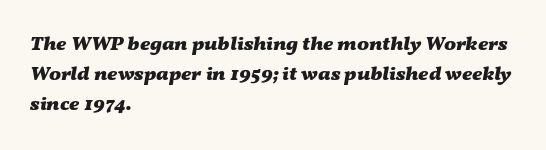
Q: Is the text bold? A: Yes.
Q: Is the text italic (slanted)? A: Yes, it leans right by about 11 degrees.
Q: Is the text underlined? A: No.
Q: How is the paragraph aligned? A: Left-aligned.
Q: Is the spacing between letters normal or unusually wide? A: Normal.
Q: Is the spacing between lines tight, normal or loose? A: Normal.
